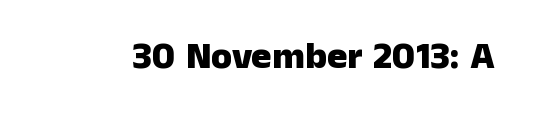
{"serif": "no", "italic": "no", "bold": "yes", "weight": "heavy", "width": "normal", "stroke_contrast": "low", "x_height": "medium", "monospaced": "no", "underline": "no", "letter_spacing": "normal", "letter_spacing_em": 0.0, "glyph_px": 38}
